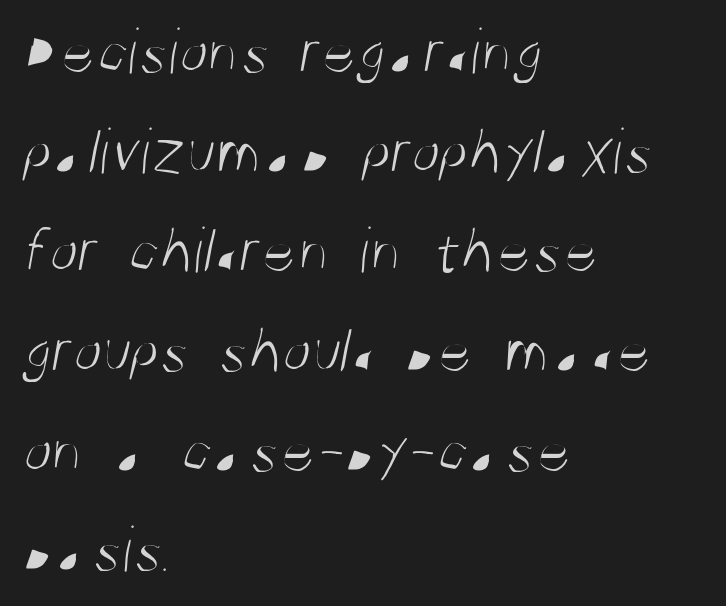
The image shows 66 px light, condensed sans-serif type; set left-aligned, normal line spacing (1.51x), normal letter spacing, not underlined; medium stroke contrast and a large x-height.
